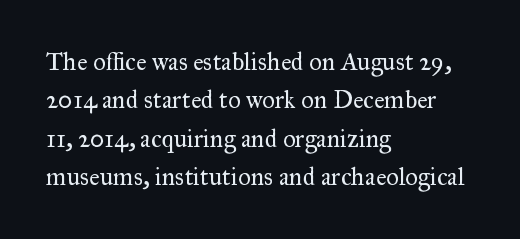
Q: Is the text bold? A: No.
Q: Is the text italic (slanted)? A: No, it is upright.
Q: Is the text underlined? A: No.
Q: How is the paragraph aligned? A: Left-aligned.
Q: Is the spacing between letters normal or unusually wide? A: Normal.
Q: Is the spacing between lines tight, normal or loose? A: Normal.
